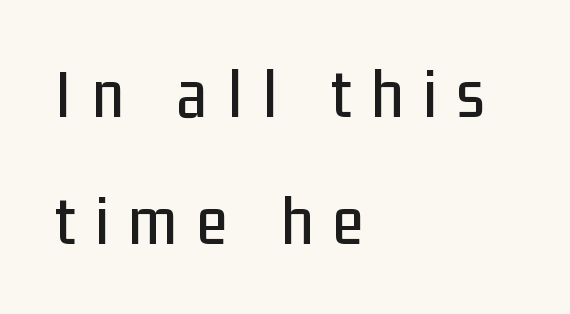
{"serif": "no", "italic": "no", "width": "condensed", "stroke_contrast": "low", "x_height": "medium", "monospaced": "no", "underline": "no", "align": "left", "line_spacing_ratio": 1.79, "letter_spacing": "wide", "letter_spacing_em": 0.28, "glyph_px": 71}
